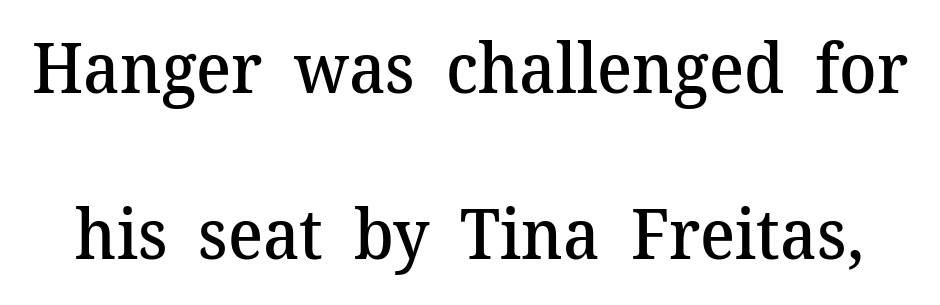
{"serif": "yes", "italic": "no", "bold": "semi", "weight": "semibold", "width": "normal", "stroke_contrast": "medium", "x_height": "medium", "monospaced": "no", "underline": "no", "line_spacing": "loose", "line_spacing_ratio": 2.4, "letter_spacing": "normal", "letter_spacing_em": 0.0, "glyph_px": 69}
